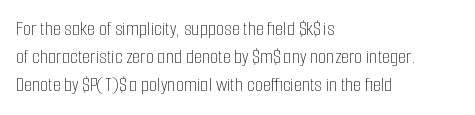
Visually the block forms a straight wall on the left and a jagged coastline on the right. Style check: upright. Bold? No — there's no thickening of the strokes. Notice how descenders clear the ascenders below comfortably — that's standard leading. Each word holds together tightly as a unit, with standard inter-letter gaps.
